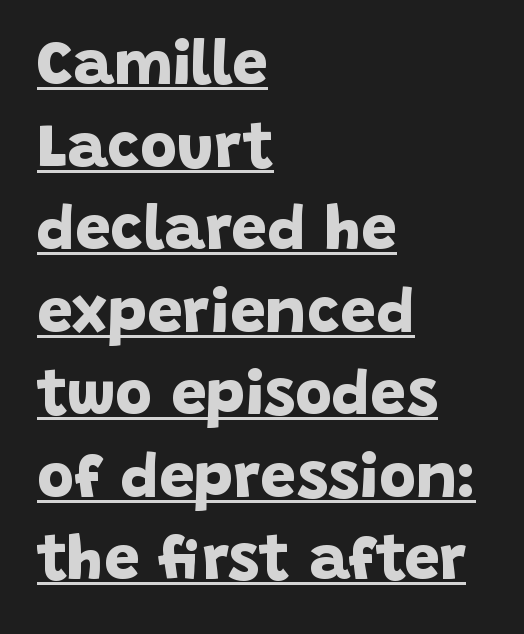
Q: Is the text bold? A: Yes.
Q: Is the typeface a serif or a sans-serif typeface? A: Sans-serif.
Q: Is the text underlined? A: Yes.
Q: How is the paragraph aligned? A: Left-aligned.
Q: Is the spacing between letters normal or unusually wide? A: Normal.
Q: Is the spacing between lines tight, normal or loose? A: Normal.
Q: Width (condensed, normal, or wide)? A: Normal.
Q: Stroke contrast? A: Low.
Q: x-height? A: Large.
Q: Monospaced? A: No.
